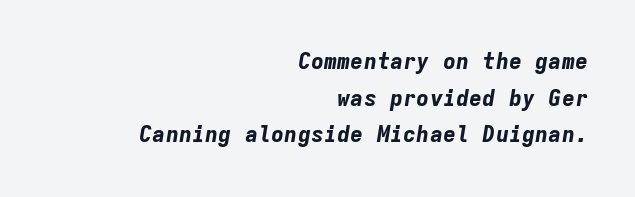
The image shows 22 px bold type, italic (leaning right); set right-aligned, normal line spacing (1.67x), normal letter spacing, not underlined.
